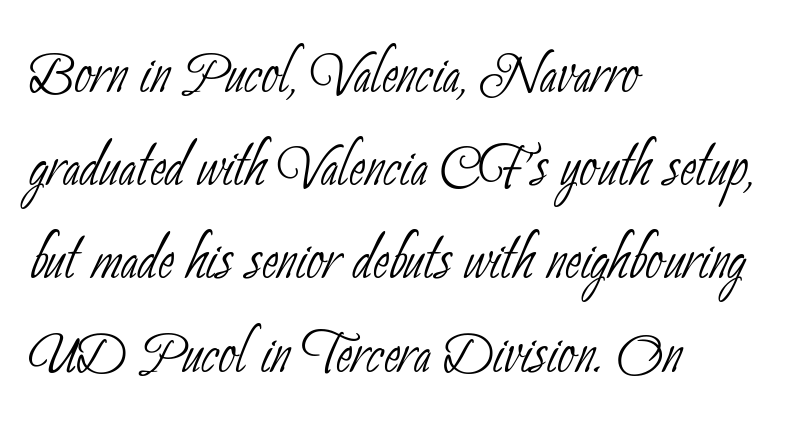
Q: Is the text bold? A: No.
Q: Is the typeface a serif or a sans-serif typeface? A: Sans-serif.
Q: Is the text underlined? A: No.
Q: How is the paragraph aligned? A: Left-aligned.
Q: Is the spacing between letters normal or unusually wide? A: Normal.
Q: Width (condensed, normal, or wide)? A: Condensed.
Q: Stroke contrast? A: Low.
Q: x-height? A: Small.
Q: Monospaced? A: No.
